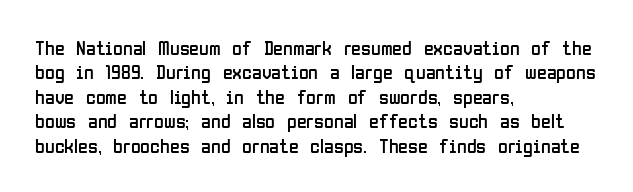
The image shows 20 px text type, upright; set left-aligned, line spacing 1.22x, normal letter spacing, not underlined.
